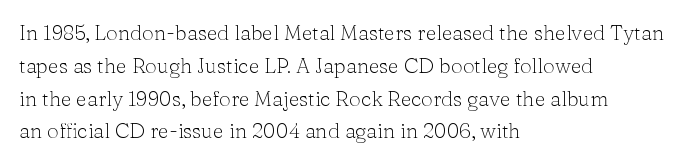
{"italic": "no", "bold": "no", "underline": "no", "align": "left", "line_spacing": "normal", "line_spacing_ratio": 1.56, "letter_spacing": "normal", "letter_spacing_em": 0.0, "glyph_px": 21}
